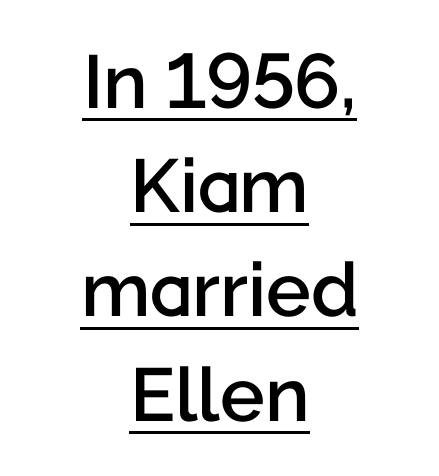
The image shows 75 px semibold sans-serif type, upright; set centered, normal line spacing (1.39x), normal letter spacing, underlined; low stroke contrast and a medium x-height.
